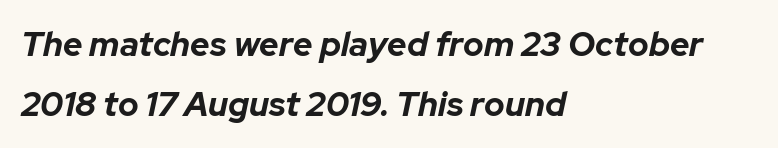
{"italic": "yes", "lean": "right", "slant_degrees": 12, "bold": "yes", "weight": "bold", "width": "normal", "stroke_contrast": "low", "x_height": "medium", "monospaced": "no", "underline": "no", "align": "left", "line_spacing_ratio": 1.76, "letter_spacing": "normal", "letter_spacing_em": 0.0, "glyph_px": 34}
